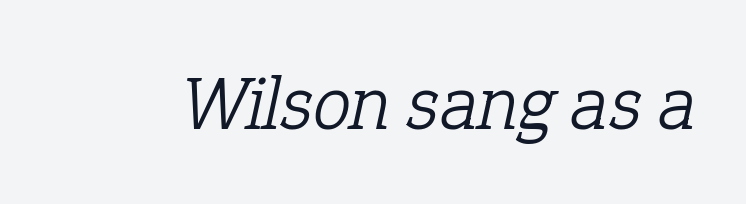
The image shows 77 px light serif type, italic (leaning right); set normal letter spacing, not underlined; low stroke contrast and a medium x-height.
